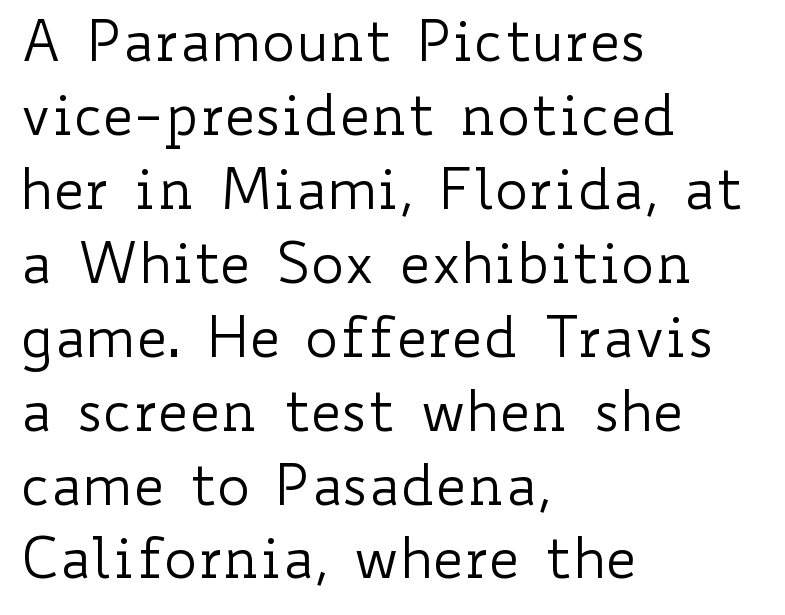
{"italic": "no", "bold": "no", "weight": "regular", "width": "wide", "stroke_contrast": "low", "x_height": "small", "monospaced": "no", "underline": "no", "align": "left", "line_spacing": "normal", "line_spacing_ratio": 1.32, "letter_spacing": "normal", "letter_spacing_em": 0.0, "glyph_px": 56}
